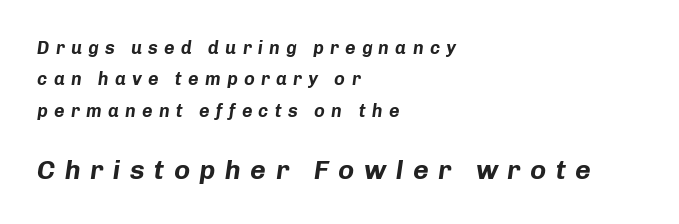
The image shows 27 px bold type, italic (leaning right); set left-aligned, line spacing 1.75x, unusually wide letter spacing (+0.35 em), not underlined; the second (bottom) block is 1.5x larger.
